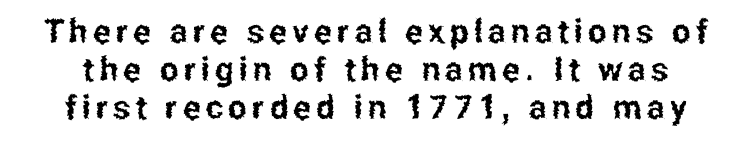
Decoration check: the copy has no underline. These lines are rendered in a variable-pitch font. Posture: upright roman. The rendering shows plain stroke endings on the letterforms — a sans-serif design. Vertical spacing — tight.
